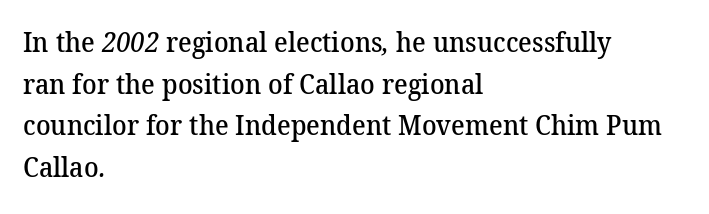
The type is set solid horizontally, with unmodified tracking. The space directly below the letters is spotless. Horizontal bands of white between lines are of average thickness. These words are printed semibold, heavier than regular yet not bold.
